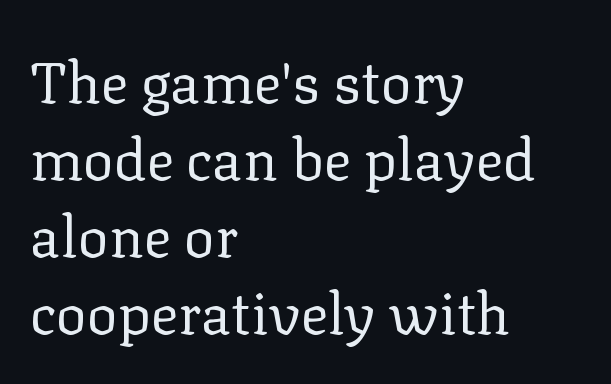
{"serif": "yes", "italic": "no", "bold": "no", "weight": "regular", "width": "normal", "stroke_contrast": "low", "x_height": "medium", "monospaced": "no", "underline": "no", "align": "left", "line_spacing": "normal", "line_spacing_ratio": 1.33, "letter_spacing": "normal", "letter_spacing_em": 0.0, "glyph_px": 58}
